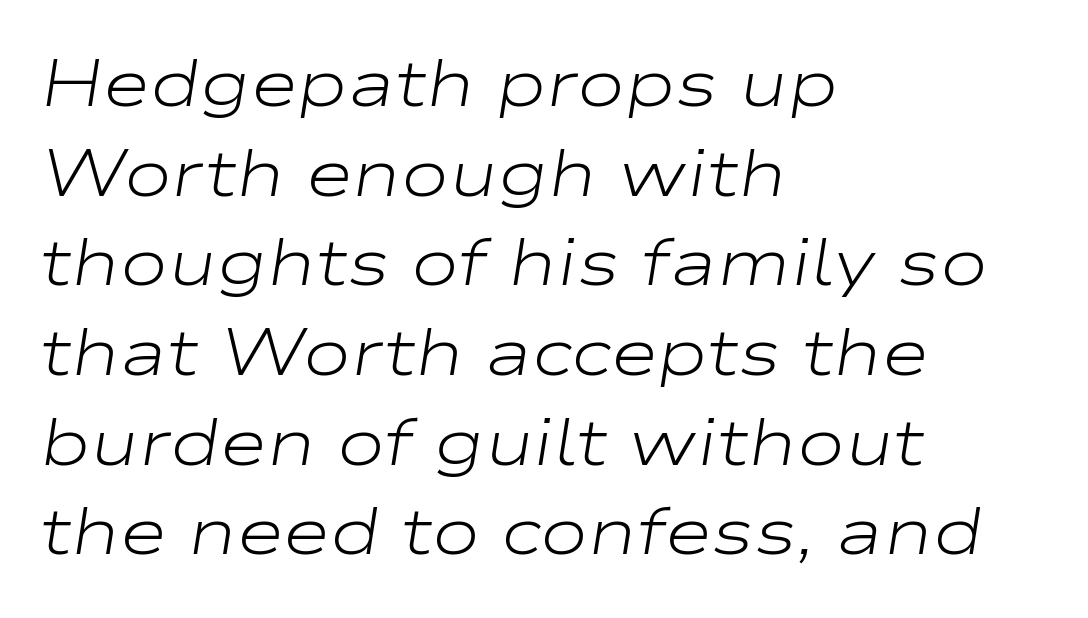
Quick note: italic. Characters follow at the spacing the type designer built in. The strip under each line holds only bare page. You could not count columns in this text — the font is proportionally spaced.
